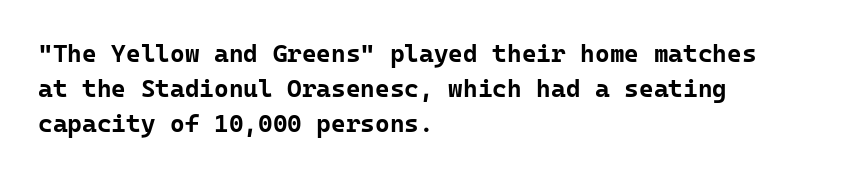
The image shows 25 px bold type, upright; set left-aligned, normal line spacing (1.4x), normal letter spacing, not underlined.
